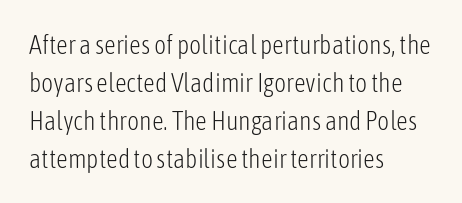
Visually the block forms a straight wall on the left and a jagged coastline on the right. Caption: standard tracking, unaltered. The type sits square on the baseline with zero lean. Weight: not bold — regular or lighter.
